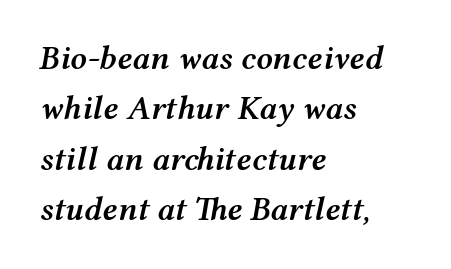
{"italic": "yes", "lean": "right", "slant_degrees": 12, "bold": "semi", "weight": "semibold", "width": "wide", "stroke_contrast": "medium", "x_height": "medium", "monospaced": "no", "underline": "no", "align": "left", "line_spacing": "normal", "line_spacing_ratio": 1.53, "letter_spacing": "normal", "letter_spacing_em": 0.0, "glyph_px": 33}
